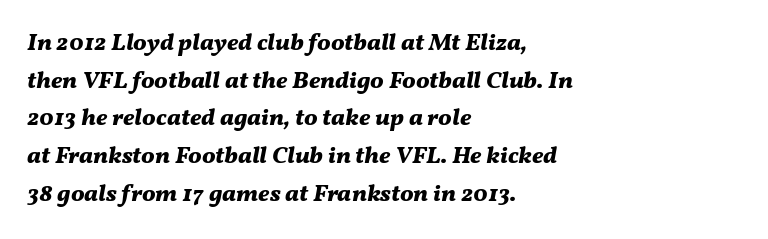
{"italic": "yes", "lean": "right", "slant_degrees": 11, "bold": "yes", "underline": "no", "align": "left", "line_spacing": "normal", "line_spacing_ratio": 1.57, "letter_spacing": "normal", "letter_spacing_em": 0.0, "glyph_px": 24}
